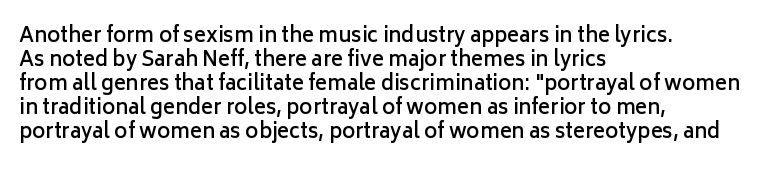
Q: Is the text bold? A: Semi-bold.
Q: Is the text italic (slanted)? A: No, it is upright.
Q: Is the text underlined? A: No.
Q: How is the paragraph aligned? A: Left-aligned.
Q: Is the spacing between letters normal or unusually wide? A: Normal.
